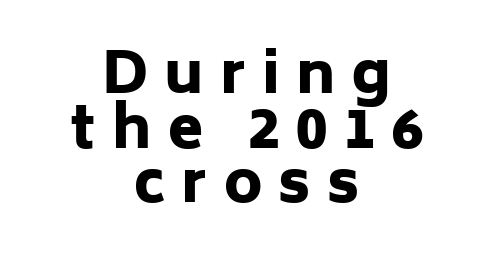
Q: Is the text bold? A: Yes.
Q: Is the text italic (slanted)? A: No, it is upright.
Q: Is the typeface a serif or a sans-serif typeface? A: Sans-serif.
Q: Is the text underlined? A: No.
Q: How is the paragraph aligned? A: Centered.
Q: Is the spacing between letters normal or unusually wide? A: Unusually wide.
Q: Is the spacing between lines tight, normal or loose? A: Tight.
Q: Width (condensed, normal, or wide)? A: Normal.
Q: Stroke contrast? A: Low.
Q: x-height? A: Medium.
Q: Monospaced? A: No.
